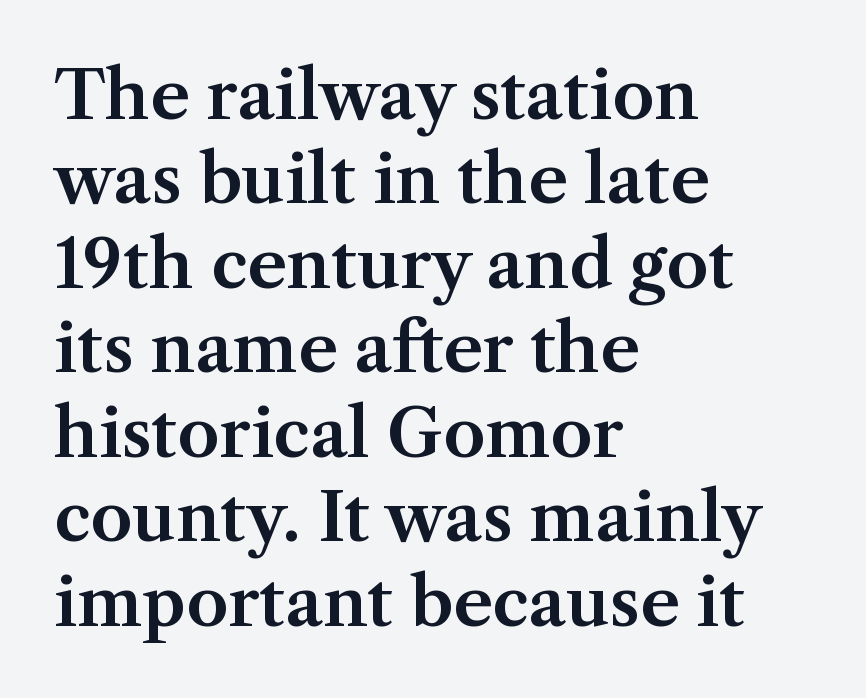
Glyph-to-glyph distance matches everyday printed text. Is there much room between lines? A standard amount, neither cramped nor airy. In CSS terms this would be text-align: left. You could not count columns in this text — the font is proportionally spaced. Rendered with straight, roman letterforms.
